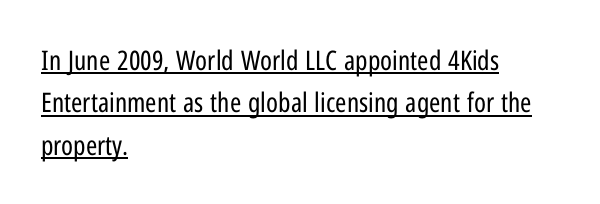
Q: Is the text bold? A: No.
Q: Is the text italic (slanted)? A: No, it is upright.
Q: Is the text underlined? A: Yes.
Q: How is the paragraph aligned? A: Left-aligned.
Q: Is the spacing between letters normal or unusually wide? A: Normal.
Q: Is the spacing between lines tight, normal or loose? A: Normal.
